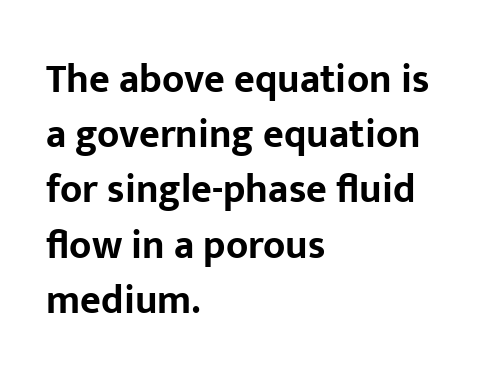
{"serif": "no", "italic": "no", "bold": "yes", "weight": "bold", "width": "normal", "stroke_contrast": "low", "x_height": "medium", "monospaced": "no", "underline": "no", "align": "left", "line_spacing": "normal", "line_spacing_ratio": 1.38, "letter_spacing": "normal", "letter_spacing_em": 0.0, "glyph_px": 40}
